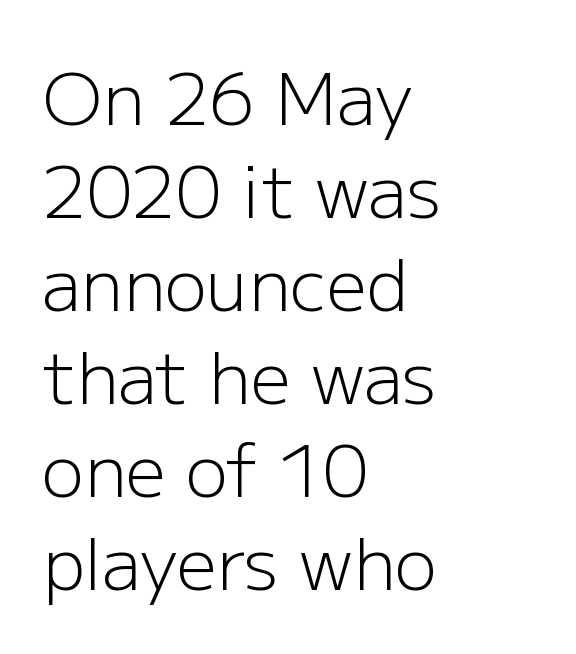
This is roman type, the default non-slanted kind. Words float on clear page, feet unadorned. Nothing heavy about these letters — not bold at all. Note the varied advance widths — an 'i' is clearly narrower than an 'm'. These lines are composed in type without serifs.
